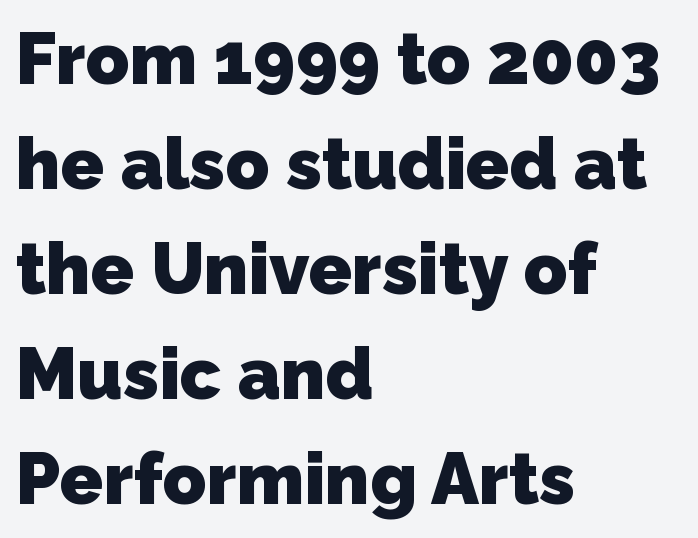
Q: Is the text bold? A: Yes.
Q: Is the typeface a serif or a sans-serif typeface? A: Sans-serif.
Q: Is the text underlined? A: No.
Q: How is the paragraph aligned? A: Left-aligned.
Q: Is the spacing between letters normal or unusually wide? A: Normal.
Q: Is the spacing between lines tight, normal or loose? A: Normal.
Q: Width (condensed, normal, or wide)? A: Normal.
Q: Stroke contrast? A: Low.
Q: x-height? A: Medium.
Q: Monospaced? A: No.
